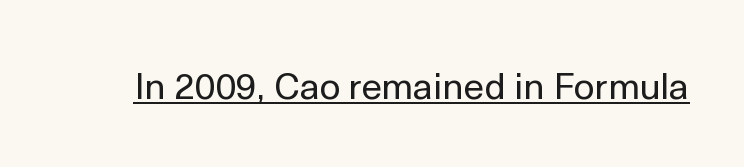
Q: Is the text bold? A: No.
Q: Is the text italic (slanted)? A: No, it is upright.
Q: Is the typeface a serif or a sans-serif typeface? A: Sans-serif.
Q: Is the text underlined? A: Yes.
Q: Is the spacing between letters normal or unusually wide? A: Normal.
Q: Width (condensed, normal, or wide)? A: Normal.
Q: x-height? A: Medium.
Q: Monospaced? A: No.
